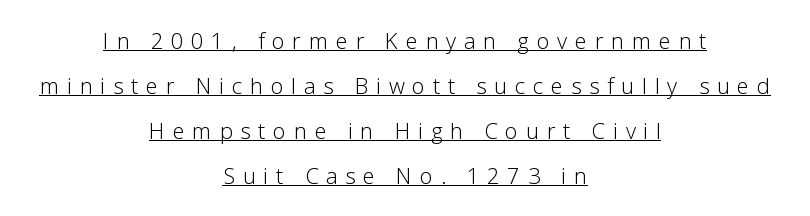
{"italic": "no", "bold": "no", "underline": "yes", "align": "center", "line_spacing": "loose", "line_spacing_ratio": 2.04, "letter_spacing": "wide", "letter_spacing_em": 0.35, "glyph_px": 22}
